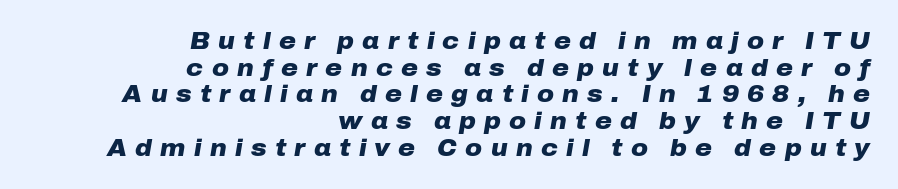
Any mark beneath the type? The region is blank. A typesetter would call this heavily tracked-out type. In terms of posture, this sample is oblique. Compared with an ordinary text face, these strokes are far heavier — a full bold.
